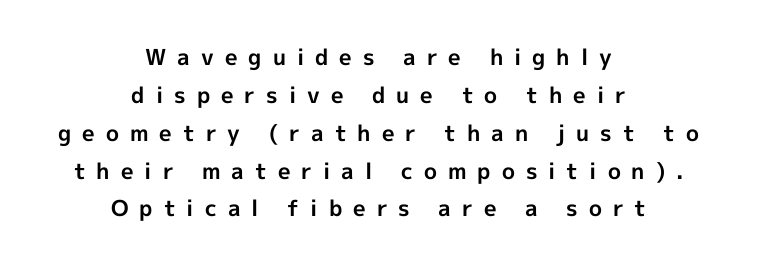
Short note: letters widely spaced. Neither beginnings nor endings align; midpoints do. Chunky letters — that's bold for sure. Posture: straight, roman, zero tilt. The string is rendered with underlining switched off.
